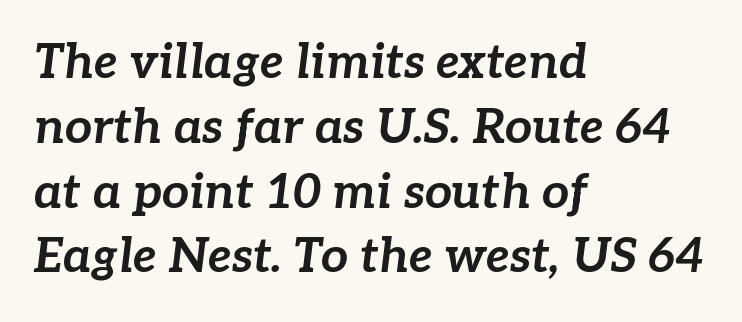
Q: Is the text bold? A: Yes.
Q: Is the text italic (slanted)? A: Yes, it leans right by about 7 degrees.
Q: Is the text underlined? A: No.
Q: How is the paragraph aligned? A: Left-aligned.
Q: Is the spacing between letters normal or unusually wide? A: Normal.
Q: Is the spacing between lines tight, normal or loose? A: Normal.
Q: Width (condensed, normal, or wide)? A: Normal.
Q: Stroke contrast? A: Low.
Q: x-height? A: Medium.
Q: Monospaced? A: No.
